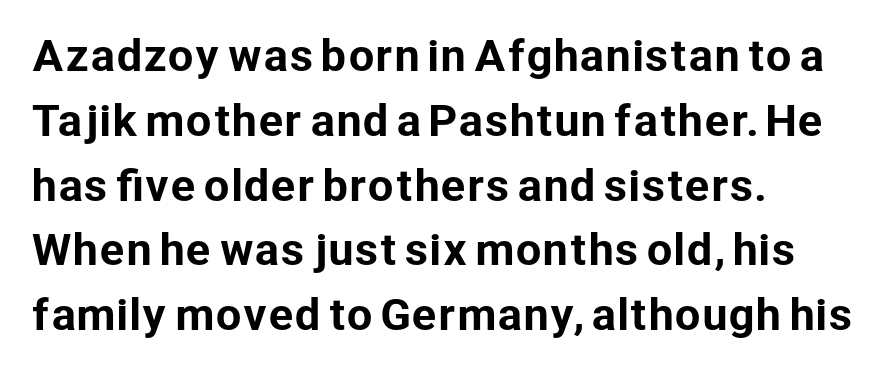
Q: Is the text italic (slanted)? A: No, it is upright.
Q: Is the typeface a serif or a sans-serif typeface? A: Sans-serif.
Q: Is the text underlined? A: No.
Q: How is the paragraph aligned? A: Left-aligned.
Q: Is the spacing between letters normal or unusually wide? A: Normal.
Q: Is the spacing between lines tight, normal or loose? A: Normal.
Q: Width (condensed, normal, or wide)? A: Normal.
Q: Stroke contrast? A: Low.
Q: x-height? A: Medium.
Q: Monospaced? A: No.
